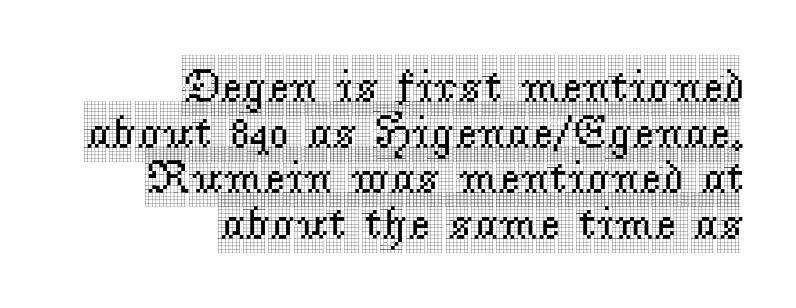
Q: Is the text italic (slanted)? A: No, it is upright.
Q: Is the typeface a serif or a sans-serif typeface? A: Serif.
Q: Is the text underlined? A: No.
Q: How is the paragraph aligned? A: Right-aligned.
Q: Is the spacing between letters normal or unusually wide? A: Normal.
Q: Is the spacing between lines tight, normal or loose? A: Tight.
Q: Width (condensed, normal, or wide)? A: Condensed.
Q: x-height? A: Large.
Q: Monospaced? A: No.
